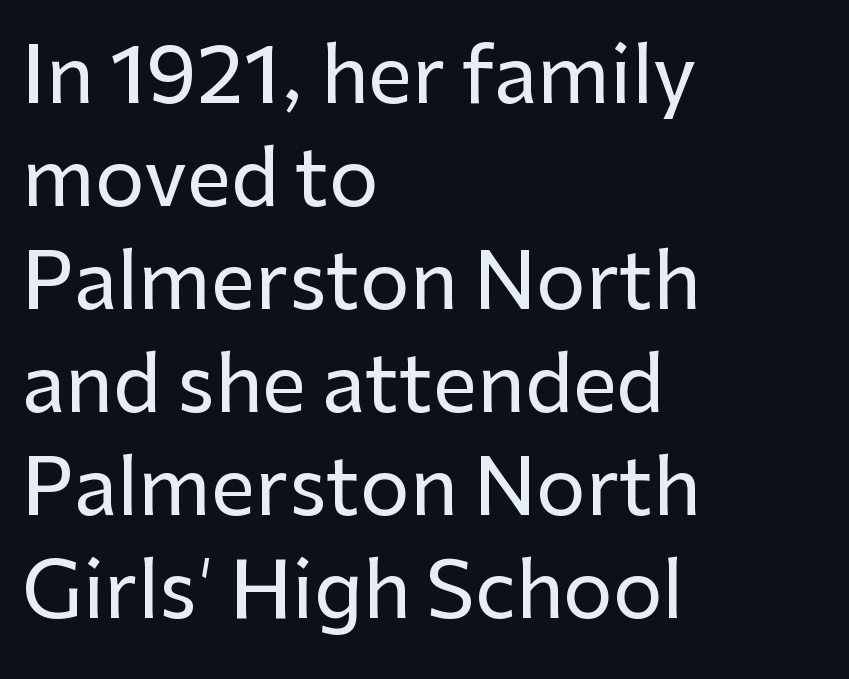
The image shows 78 px sans-serif type, upright; set left-aligned, normal line spacing (1.32x), normal letter spacing, not underlined; low stroke contrast and a medium x-height.
